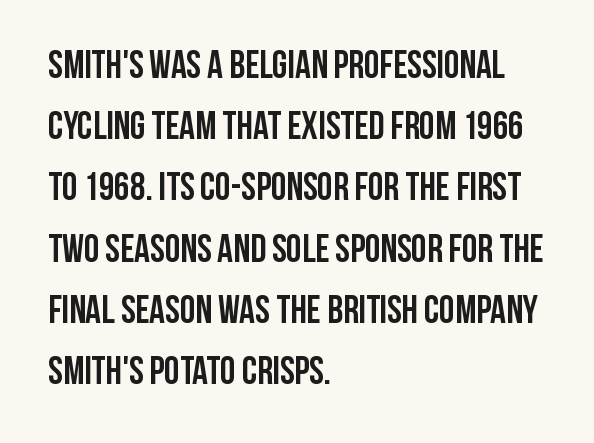
Q: Is the text bold? A: Yes.
Q: Is the text italic (slanted)? A: No, it is upright.
Q: Is the typeface a serif or a sans-serif typeface? A: Sans-serif.
Q: Is the text underlined? A: No.
Q: How is the paragraph aligned? A: Left-aligned.
Q: Is the spacing between letters normal or unusually wide? A: Normal.
Q: Is the spacing between lines tight, normal or loose? A: Normal.
Q: Width (condensed, normal, or wide)? A: Condensed.
Q: Stroke contrast? A: Low.
Q: x-height? A: Large.
Q: Monospaced? A: No.
